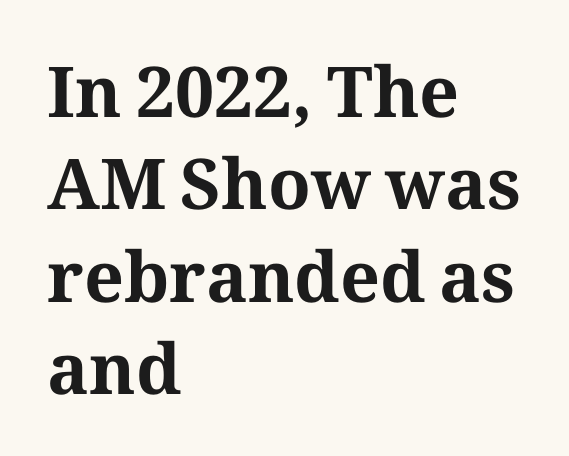
The image shows 70 px bold serif type, upright; set left-aligned, normal line spacing (1.32x), normal letter spacing, not underlined; medium stroke contrast and a medium x-height.
